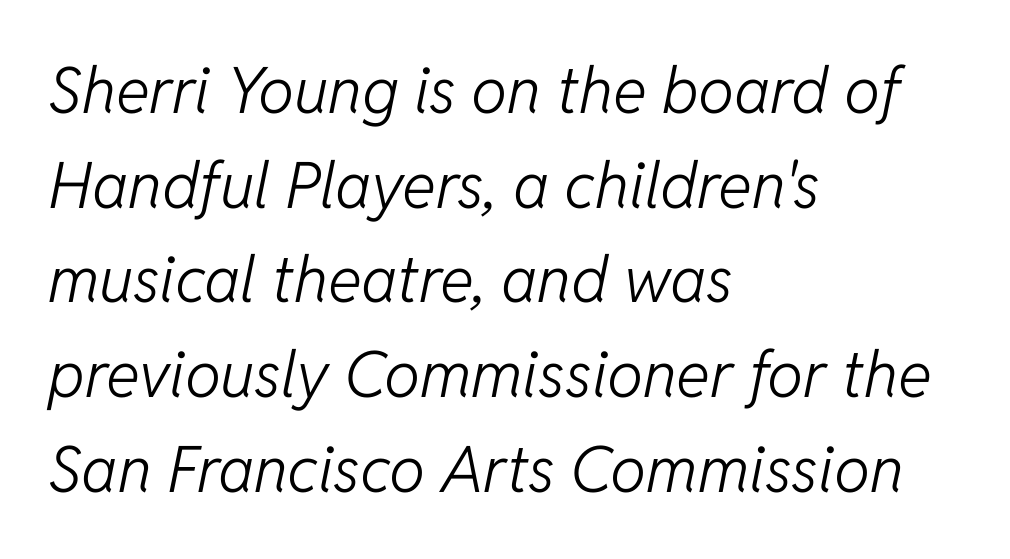
Q: Is the text bold? A: No.
Q: Is the text italic (slanted)? A: Yes, it leans right by about 11 degrees.
Q: Is the text underlined? A: No.
Q: How is the paragraph aligned? A: Left-aligned.
Q: Is the spacing between letters normal or unusually wide? A: Normal.
Q: Is the spacing between lines tight, normal or loose? A: Normal.
Q: Width (condensed, normal, or wide)? A: Normal.
Q: Stroke contrast? A: Low.
Q: x-height? A: Medium.
Q: Monospaced? A: No.
